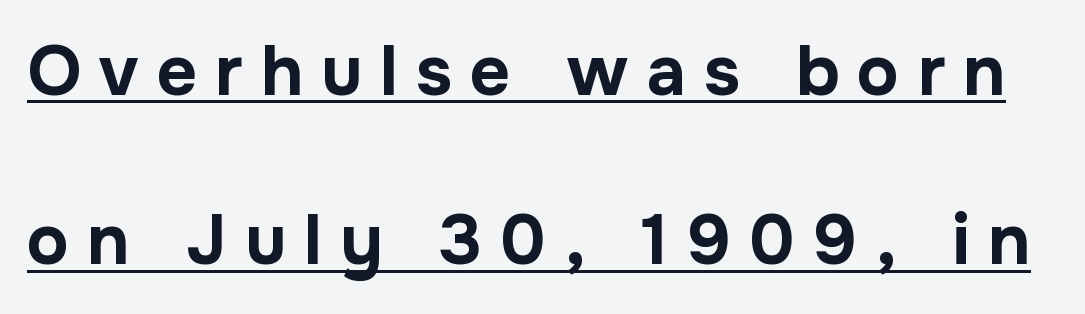
The typography opts for an upright posture over an oblique one. Honestly, the underline is the first thing you notice here. The face used here is proportionally spaced, like ordinary book or web type. What stands out about the letter spacing? Its width — letters are far apart.
